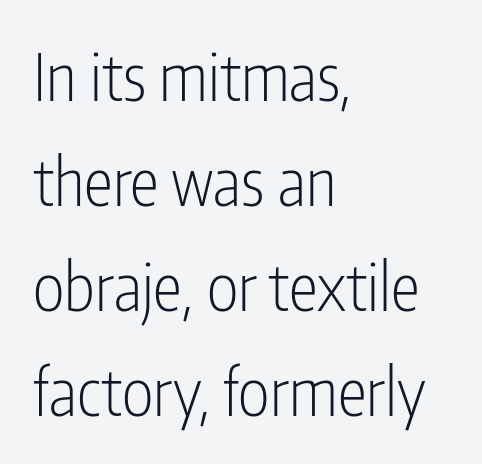
{"serif": "no", "italic": "no", "bold": "no", "weight": "light", "width": "condensed", "stroke_contrast": "low", "x_height": "medium", "monospaced": "no", "underline": "no", "align": "left", "line_spacing": "normal", "line_spacing_ratio": 1.59, "letter_spacing": "normal", "letter_spacing_em": 0.0, "glyph_px": 66}
